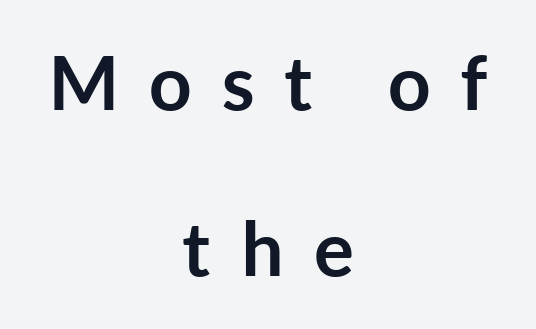
Q: Is the text bold? A: Yes.
Q: Is the text italic (slanted)? A: No, it is upright.
Q: Is the typeface a serif or a sans-serif typeface? A: Sans-serif.
Q: Is the text underlined? A: No.
Q: How is the paragraph aligned? A: Centered.
Q: Is the spacing between letters normal or unusually wide? A: Unusually wide.
Q: Is the spacing between lines tight, normal or loose? A: Loose.
Q: Width (condensed, normal, or wide)? A: Normal.
Q: Stroke contrast? A: Low.
Q: x-height? A: Medium.
Q: Monospaced? A: No.
